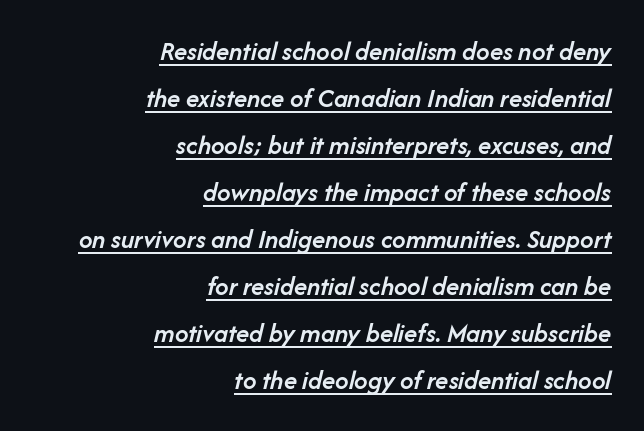
{"italic": "yes", "lean": "right", "slant_degrees": 14, "bold": "semi", "underline": "yes", "align": "right", "line_spacing_ratio": 1.74, "letter_spacing": "normal", "letter_spacing_em": 0.0, "glyph_px": 27}
